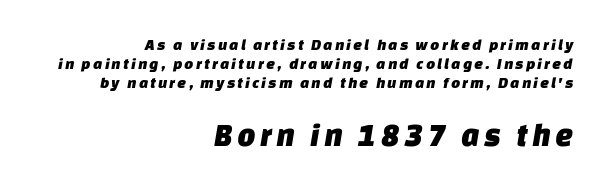
Q: Is the typeface a serif or a sans-serif typeface? A: Sans-serif.
Q: Is the text underlined? A: No.
Q: How is the paragraph aligned? A: Right-aligned.
Q: Which block of text is set in a larger size, the first (top) or the second (bottom)? A: The second (bottom) one.
Q: Width (condensed, normal, or wide)? A: Normal.
Q: Stroke contrast? A: Low.
Q: x-height? A: Large.
Q: Monospaced? A: No.
